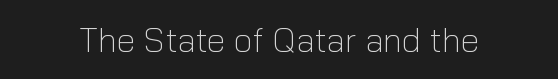
{"serif": "no", "italic": "no", "bold": "no", "weight": "light", "width": "normal", "stroke_contrast": "low", "x_height": "medium", "monospaced": "no", "underline": "no", "letter_spacing": "normal", "letter_spacing_em": 0.0, "glyph_px": 34}
